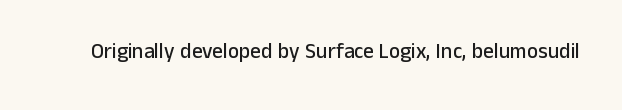
Q: Is the text italic (slanted)? A: No, it is upright.
Q: Is the text underlined? A: No.
Q: Is the spacing between letters normal or unusually wide? A: Normal.
